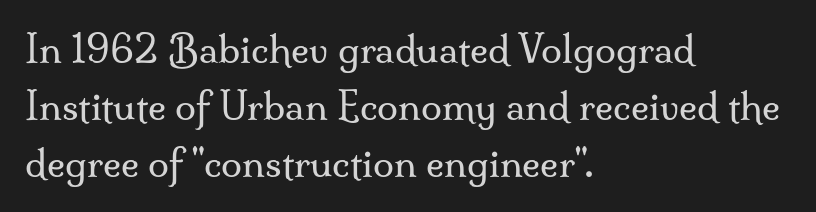
The image shows 38 px regular-weight serif type, upright; set left-aligned, normal line spacing (1.5x), normal letter spacing, not underlined; medium stroke contrast and a small x-height.
